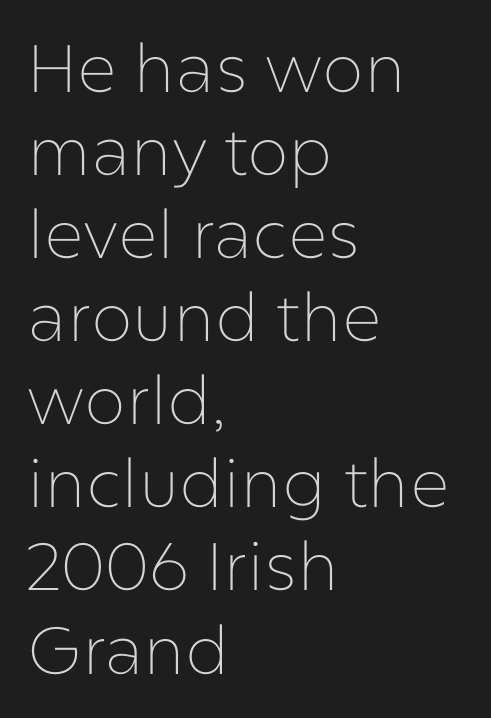
The image shows 67 px thin sans-serif type, upright; set left-aligned, line spacing 1.24x, normal letter spacing, not underlined; low stroke contrast and a medium x-height.
